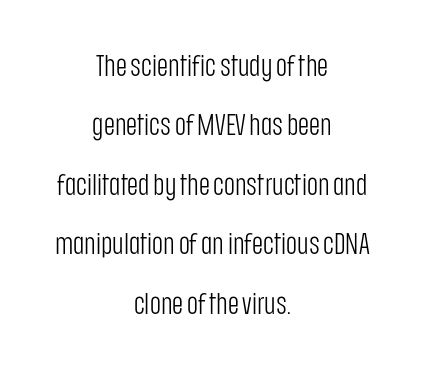
The image shows 30 px light, condensed sans-serif type, upright; set centered, loose line spacing (1.98x), normal letter spacing, not underlined; low stroke contrast and a large x-height.
